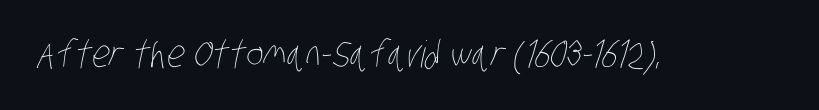
Q: Is the text bold? A: No.
Q: Is the text underlined? A: No.
Q: Is the spacing between letters normal or unusually wide? A: Normal.
Q: Width (condensed, normal, or wide)? A: Condensed.
Q: Stroke contrast? A: Low.
Q: x-height? A: Large.
Q: Monospaced? A: No.
